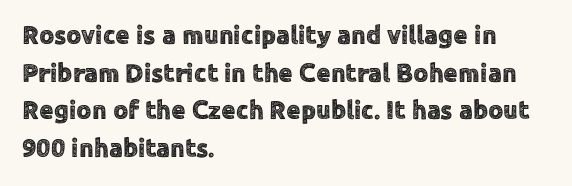
Which margin do the lines hug? The left one — the right edge is uneven. This sample uses plain, unmodified letter spacing. Glance below the letters and you will spot only blank space. Baseline-to-baseline distance is the conventional proportion of letter height.
